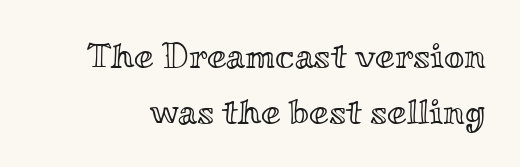
The letterforms sit shoulder to shoulder at normal distance. Here the designer chose a conventional face with non-uniform glyph widths. Vertical spacing — default. The area under the type is left untouched.
